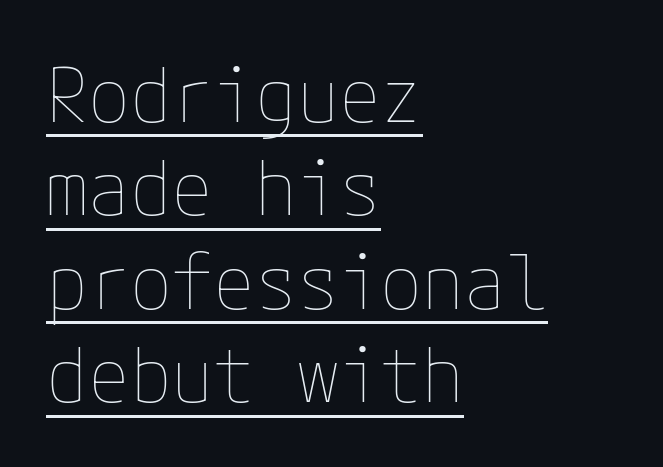
The image shows 76 px thin type, upright; set left-aligned, line spacing 1.23x, normal letter spacing, underlined; low stroke contrast and a medium x-height.
